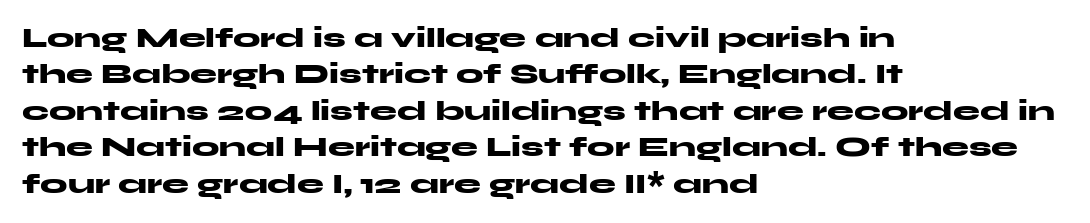
The lettering stays uniformly vertical, giving the passage a roman look. Letters rest on an invisible, unmarked baseline. This block has exactly the height ordinary leading produces. Spacing between characters is what you'd get straight out of the box. Notice how thick the strokes are: this is what a full bold looks like.
